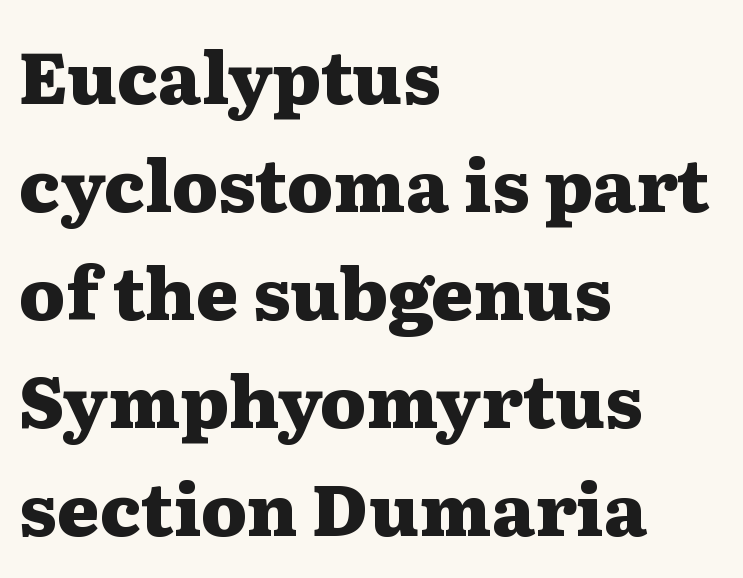
{"serif": "yes", "italic": "no", "bold": "yes", "weight": "heavy", "width": "wide", "stroke_contrast": "medium", "x_height": "medium", "monospaced": "no", "underline": "no", "align": "left", "line_spacing": "normal", "line_spacing_ratio": 1.5, "letter_spacing": "normal", "letter_spacing_em": 0.0, "glyph_px": 72}
